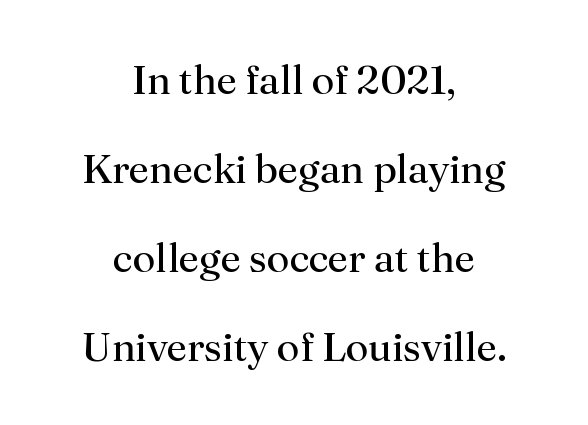
Q: Is the text bold? A: No.
Q: Is the text italic (slanted)? A: No, it is upright.
Q: Is the typeface a serif or a sans-serif typeface? A: Serif.
Q: Is the text underlined? A: No.
Q: How is the paragraph aligned? A: Centered.
Q: Is the spacing between letters normal or unusually wide? A: Normal.
Q: Is the spacing between lines tight, normal or loose? A: Loose.
Q: Width (condensed, normal, or wide)? A: Normal.
Q: Stroke contrast? A: Medium.
Q: x-height? A: Small.
Q: Monospaced? A: No.
